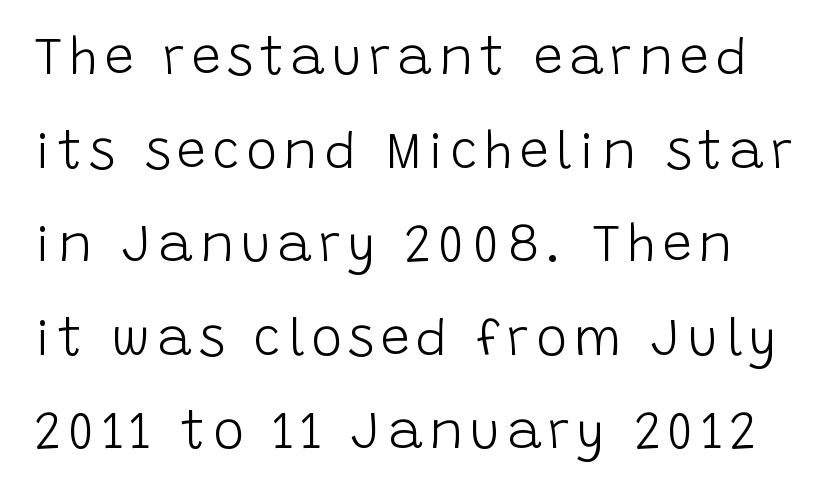
Q: Is the text bold? A: No.
Q: Is the text italic (slanted)? A: No, it is upright.
Q: Is the typeface a serif or a sans-serif typeface? A: Sans-serif.
Q: Is the text underlined? A: No.
Q: Width (condensed, normal, or wide)? A: Normal.
Q: Stroke contrast? A: Low.
Q: x-height? A: Large.
Q: Monospaced? A: No.
